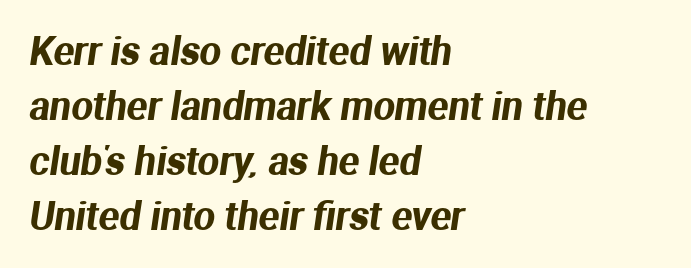
No word sits above an underline. What's the leading like? Ordinary, nothing unusual. Characters follow at the spacing the type designer built in. The face used here is proportionally spaced, like ordinary book or web type. Typeset ragged right — the left edge is the straight one. A sans-serif font was chosen for this passage.
